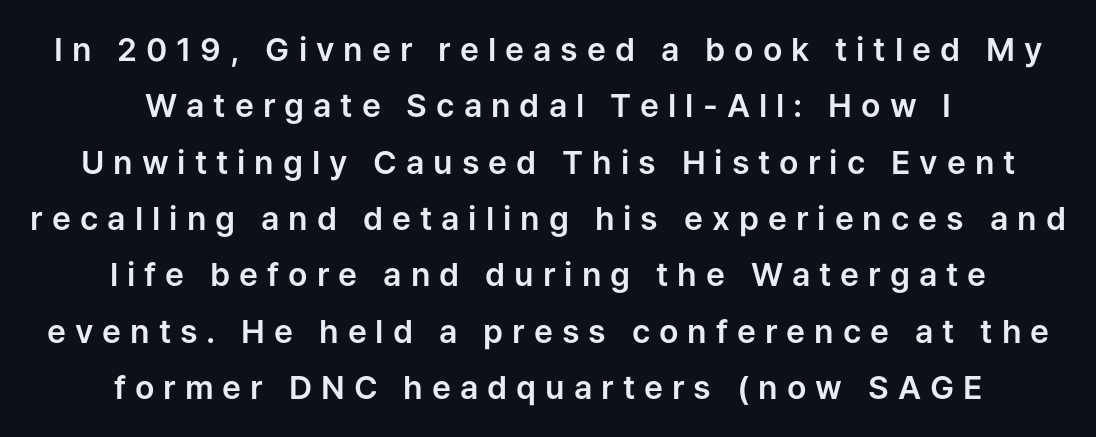
Q: Is the text italic (slanted)? A: No, it is upright.
Q: Is the typeface a serif or a sans-serif typeface? A: Sans-serif.
Q: Is the text underlined? A: No.
Q: How is the paragraph aligned? A: Centered.
Q: Is the spacing between letters normal or unusually wide? A: Unusually wide.
Q: Width (condensed, normal, or wide)? A: Normal.
Q: Stroke contrast? A: Low.
Q: x-height? A: Medium.
Q: Monospaced? A: No.
